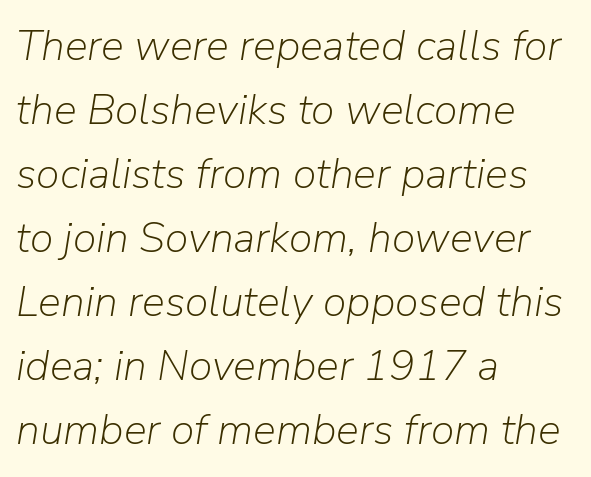
Q: Is the text bold? A: No.
Q: Is the text italic (slanted)? A: Yes, it leans right by about 9 degrees.
Q: Is the text underlined? A: No.
Q: How is the paragraph aligned? A: Left-aligned.
Q: Is the spacing between letters normal or unusually wide? A: Normal.
Q: Is the spacing between lines tight, normal or loose? A: Normal.
Q: Width (condensed, normal, or wide)? A: Normal.
Q: Stroke contrast? A: Low.
Q: x-height? A: Medium.
Q: Monospaced? A: No.
